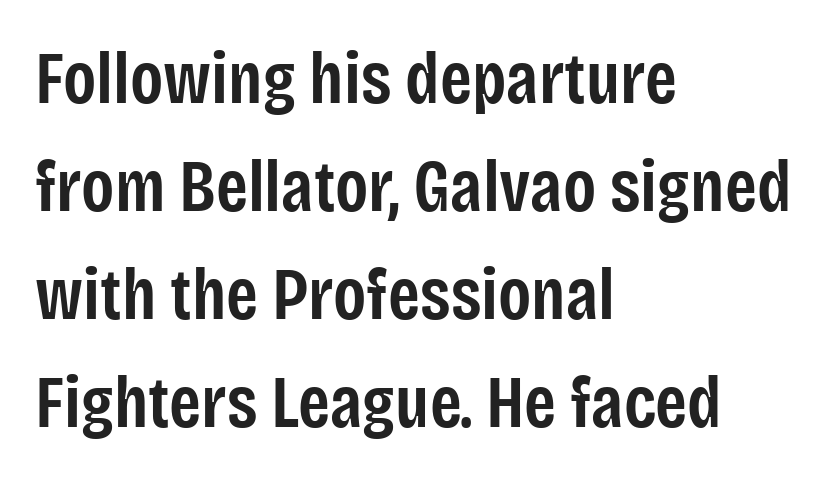
Q: Is the text bold? A: Semi-bold.
Q: Is the text italic (slanted)? A: No, it is upright.
Q: Is the typeface a serif or a sans-serif typeface? A: Sans-serif.
Q: Is the text underlined? A: No.
Q: How is the paragraph aligned? A: Left-aligned.
Q: Is the spacing between letters normal or unusually wide? A: Normal.
Q: Is the spacing between lines tight, normal or loose? A: Normal.
Q: Width (condensed, normal, or wide)? A: Condensed.
Q: Stroke contrast? A: Low.
Q: x-height? A: Large.
Q: Monospaced? A: No.
